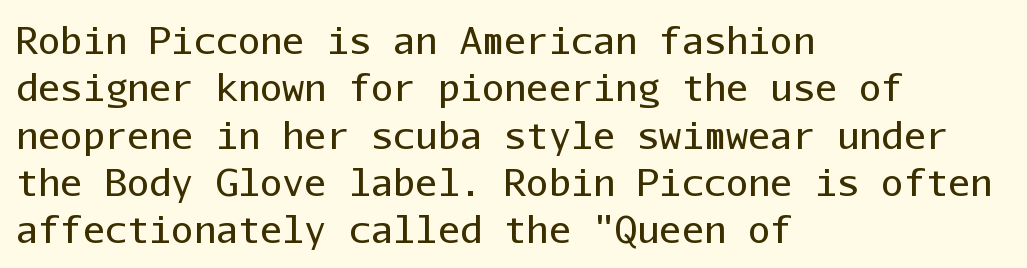
Does the type have serifs? No, each stem ends abruptly. Quick note: underline off. Standard letterfit; no display-style spreading of the glyphs. Visually the block forms a straight wall on the left and a jagged coastline on the right. The letters stand upright; this is a roman face. Do the characters align in a grid? Yes, the font is monospaced.
